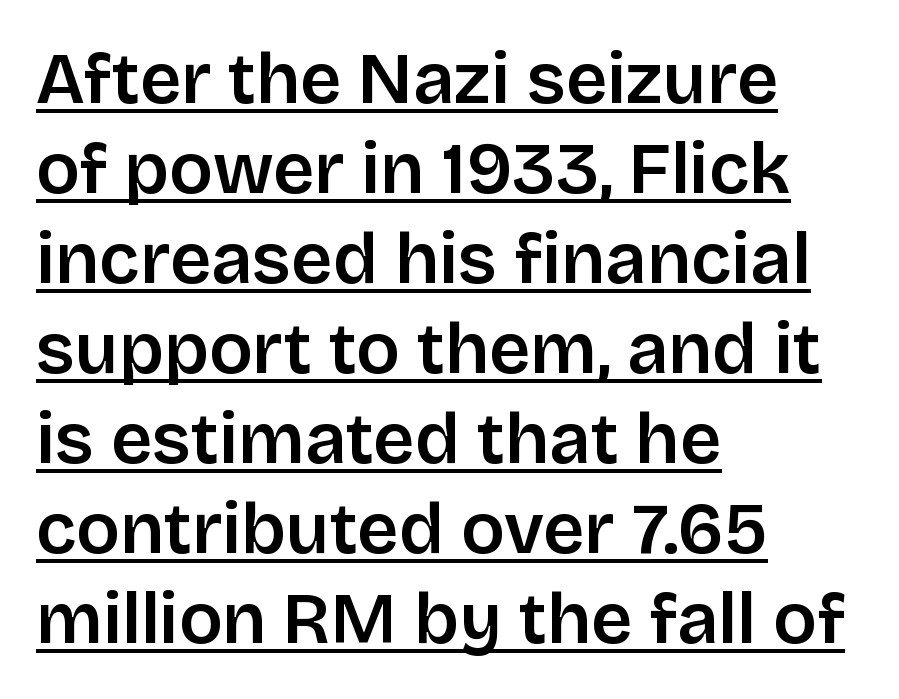
{"serif": "no", "italic": "no", "width": "normal", "stroke_contrast": "low", "x_height": "large", "monospaced": "no", "underline": "yes", "align": "left", "line_spacing": "normal", "line_spacing_ratio": 1.25, "letter_spacing": "normal", "letter_spacing_em": 0.0, "glyph_px": 72}
